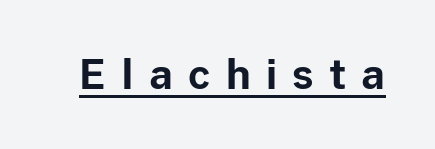
{"serif": "no", "italic": "no", "bold": "yes", "weight": "bold", "width": "normal", "stroke_contrast": "low", "x_height": "medium", "monospaced": "no", "underline": "yes", "letter_spacing": "wide", "letter_spacing_em": 0.37, "glyph_px": 41}
